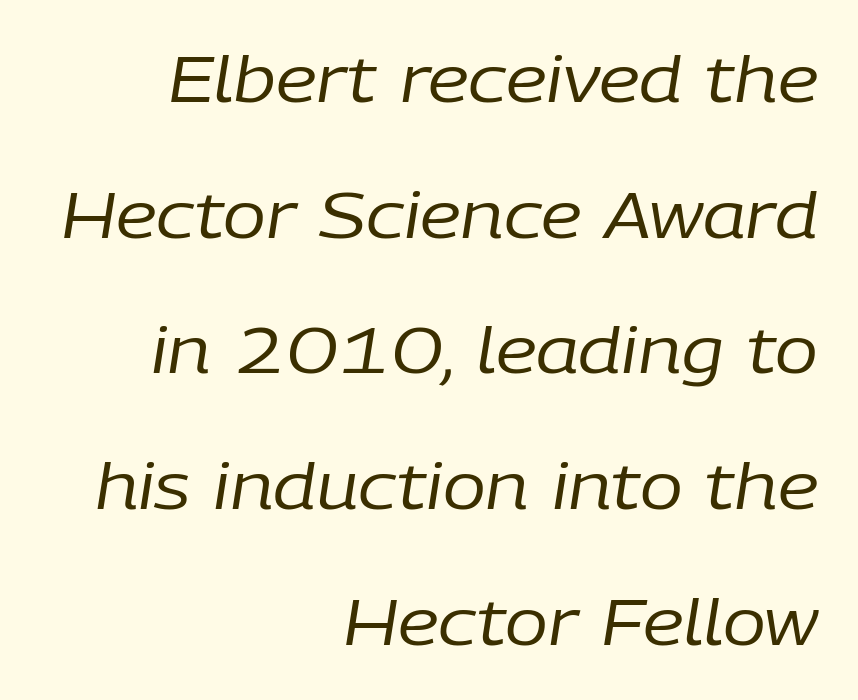
{"italic": "yes", "lean": "right", "slant_degrees": 9, "bold": "no", "weight": "regular", "width": "normal", "stroke_contrast": "low", "x_height": "medium", "monospaced": "no", "underline": "no", "align": "right", "line_spacing": "loose", "line_spacing_ratio": 2.12, "letter_spacing": "normal", "letter_spacing_em": 0.0, "glyph_px": 64}
